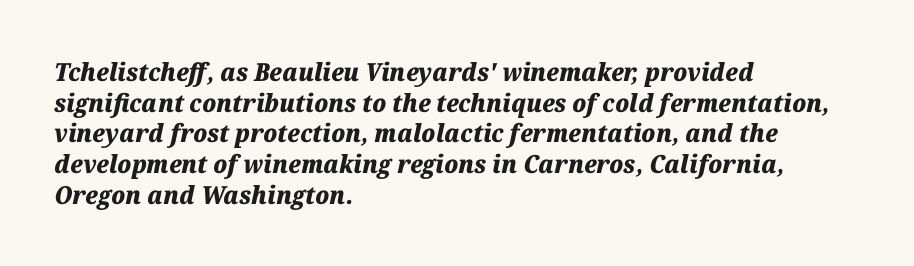
The image shows 25 px bold type, italic (leaning right); set left-aligned, line spacing 1.23x, normal letter spacing, not underlined.
